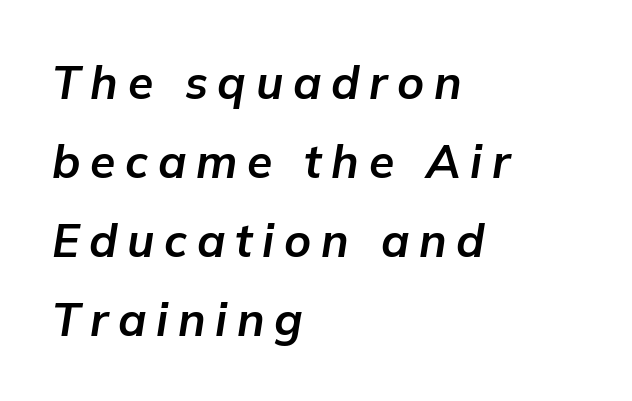
The image shows 46 px bold type, italic (leaning right); set left-aligned, line spacing 1.72x, unusually wide letter spacing (+0.21 em), not underlined; low stroke contrast and a medium x-height.
